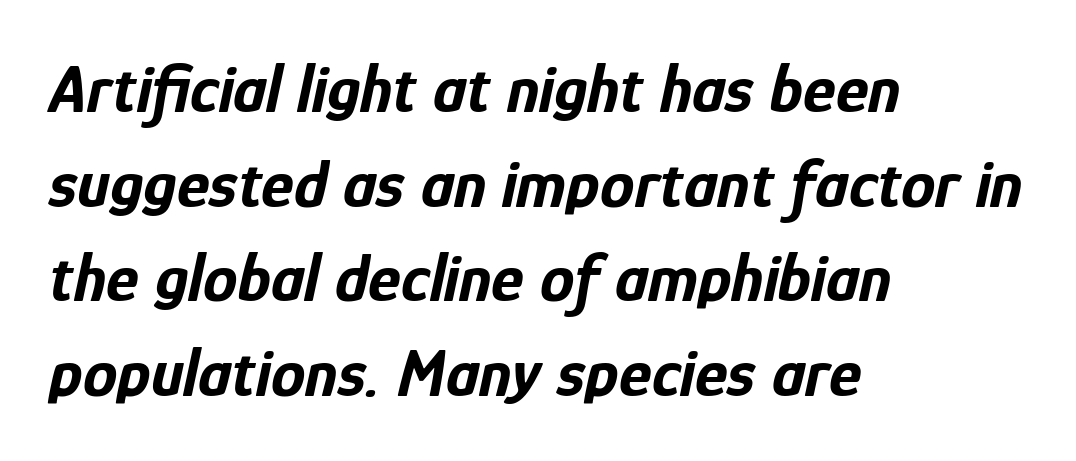
{"italic": "yes", "lean": "right", "slant_degrees": 12, "bold": "yes", "weight": "bold", "width": "condensed", "stroke_contrast": "low", "x_height": "medium", "monospaced": "no", "underline": "no", "align": "left", "line_spacing": "normal", "line_spacing_ratio": 1.37, "letter_spacing": "normal", "letter_spacing_em": 0.0, "glyph_px": 69}
